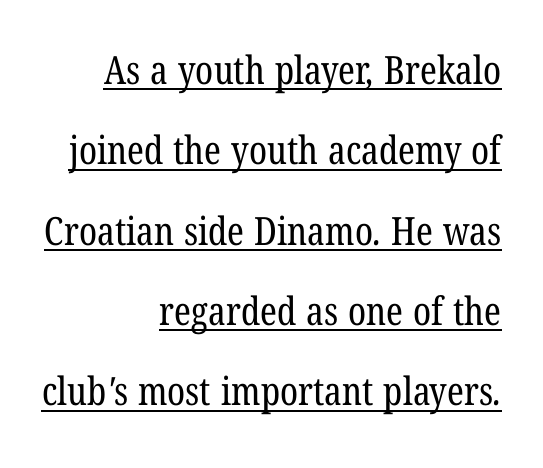
You could not count columns in this text — the font is proportionally spaced. The strokes carry an ordinary text weight at most. The text block is weighted toward the right margin, trailing off unevenly leftward. The vertical gap from one line to the next is large. The face used here appears with an underline applied.
